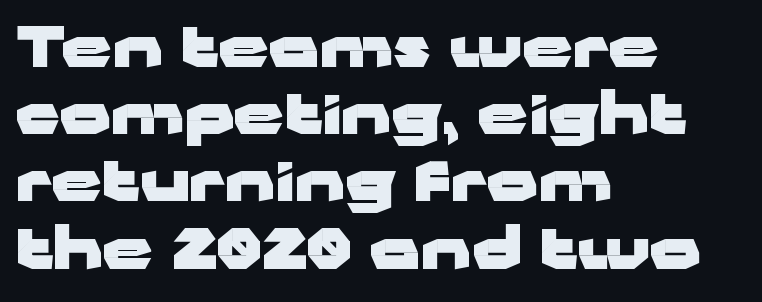
{"serif": "no", "italic": "no", "bold": "yes", "weight": "heavy", "width": "wide", "stroke_contrast": "low", "x_height": "medium", "monospaced": "no", "underline": "no", "align": "left", "line_spacing_ratio": 1.2, "letter_spacing": "normal", "letter_spacing_em": 0.0, "glyph_px": 56}
